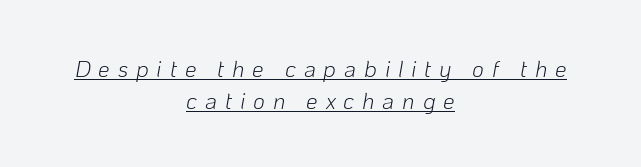
{"italic": "yes", "lean": "right", "slant_degrees": 10, "bold": "no", "underline": "yes", "align": "center", "line_spacing": "normal", "line_spacing_ratio": 1.39, "letter_spacing": "wide", "letter_spacing_em": 0.34, "glyph_px": 23}
